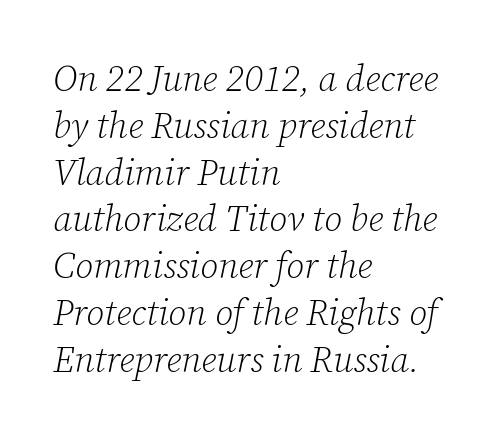
These lines stack with their left ends in a neat column. Honestly, there is no underline to notice here at all. The face used here is seriffed, in the tradition of book romans. Leading matches the norm, producing a regular column. The face used here is proportionally spaced, like ordinary book or web type. No letter is thick-stroked: the sample isn't bold.
